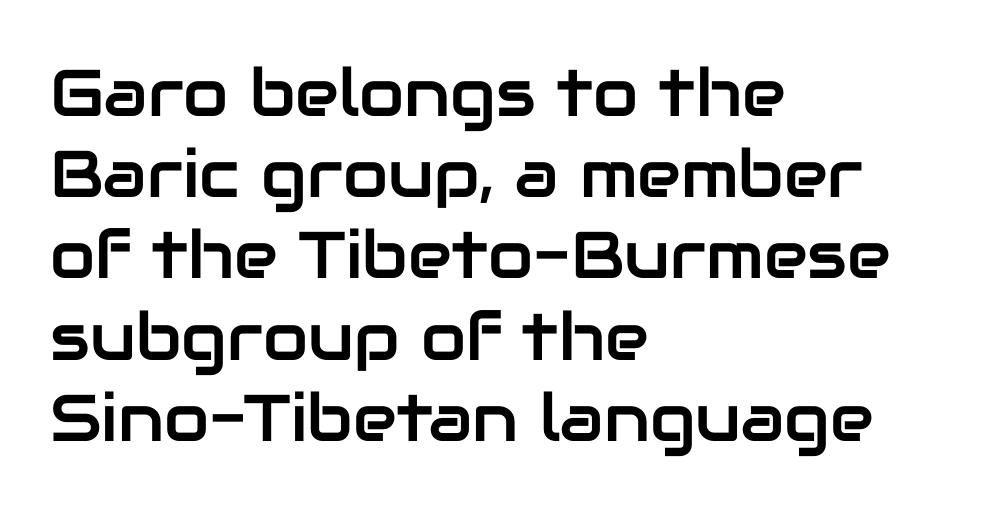
The image shows 66 px sans-serif type, upright; set left-aligned, line spacing 1.23x, normal letter spacing, not underlined; low stroke contrast and a medium x-height.
